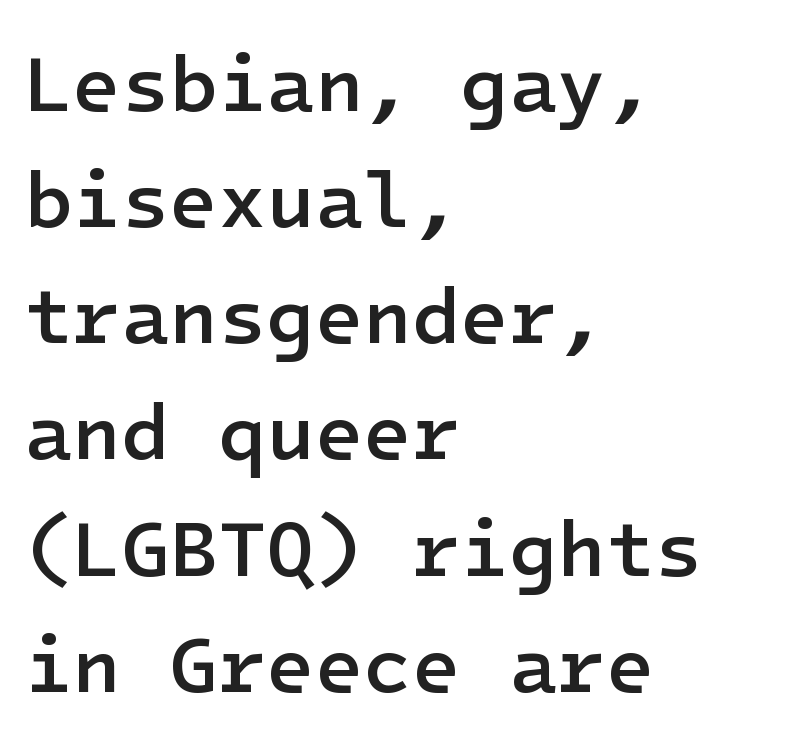
The image shows 79 px semibold sans-serif type, upright; set left-aligned, normal line spacing (1.47x), normal letter spacing, not underlined; low stroke contrast and a medium x-height.
